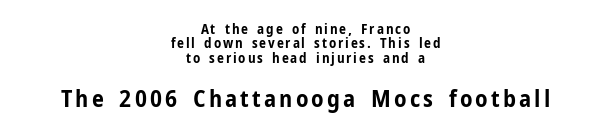
Neither beginnings nor endings align; midpoints do. Lines of text with bare space underneath. Notice how thick the strokes are: this is what a full bold looks like. Every stem runs plumb, perpendicular to the baseline. Reading down the column, the eye jumps only a short way to each next line. Whoever set this made the second block the dominant, larger element.
